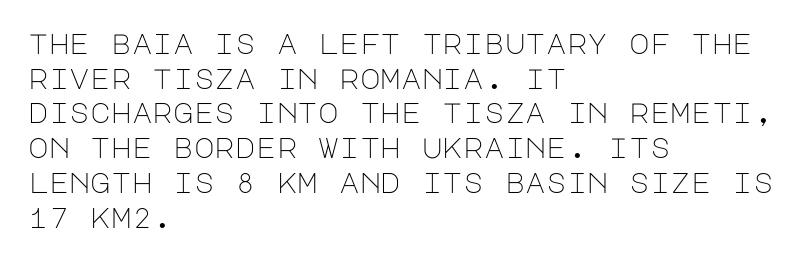
The image shows 28 px light sans-serif type, upright; set left-aligned, line spacing 1.24x, normal letter spacing, not underlined; low stroke contrast and a large x-height.
